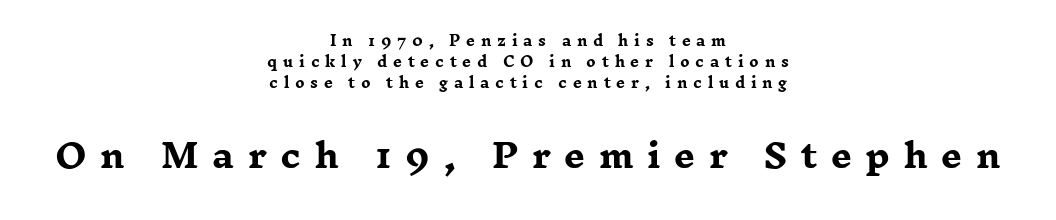
What stands out about the letter spacing? Its width — letters are far apart. A normal amount of white space separates one row of letters from the next. Notice how thick the strokes are: this is what a full bold looks like. Two sizes are in play, and the larger belongs to the second block. Ascenders rise straight up at ninety degrees. If you folded the block vertically in half, each line would mirror itself in length.
